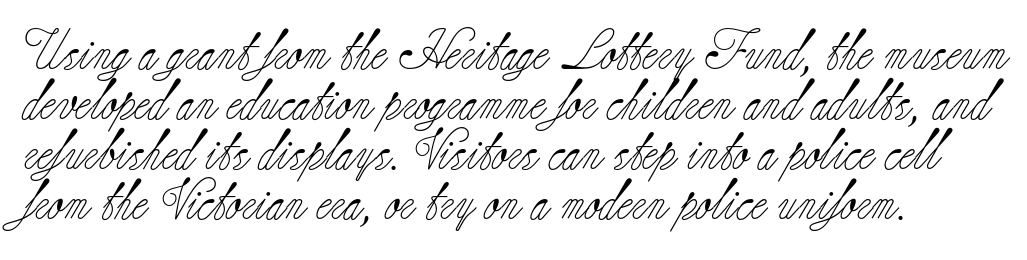
Horizontal bands of white between lines are of average thickness. The compositor pushed each line to the left boundary. No letter is thick-stroked: the sample isn't bold. Underline: absent.
